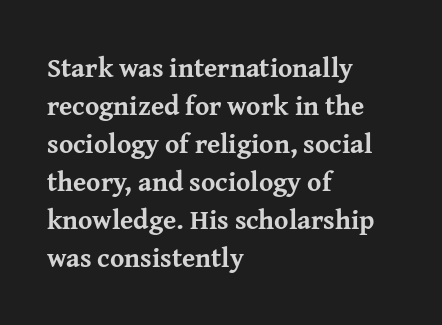
The image shows 27 px bold type, upright; set left-aligned, normal line spacing (1.41x), normal letter spacing, not underlined.
